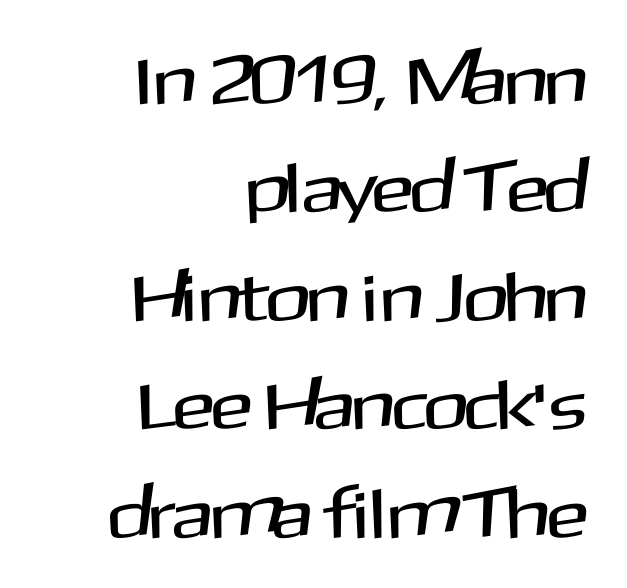
The horizontal fit of the characters is conventional and even. Are there feet on the stems? There aren't — it's a sans. Quick note: interline space is typical. You could not count columns in this text — the font is proportionally spaced. The specimen omits any rule beneath the text block's lines.
